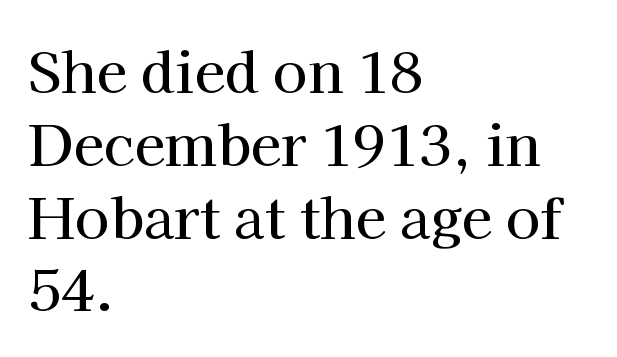
The image shows 56 px serif type, upright; set left-aligned, normal line spacing (1.3x), normal letter spacing, not underlined; high stroke contrast and a medium x-height.
